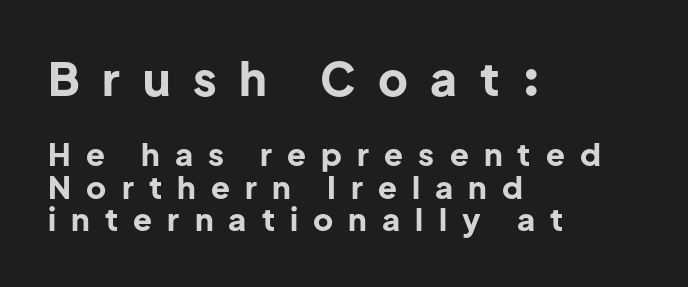
{"serif": "no", "italic": "no", "bold": "yes", "weight": "bold", "width": "normal", "stroke_contrast": "low", "x_height": "medium", "monospaced": "no", "underline": "no", "align": "left", "line_spacing": "tight", "line_spacing_ratio": 1.05, "letter_spacing": "wide", "letter_spacing_em": 0.49, "larger_block": "first", "size_ratio": 1.48, "glyph_px": 46}
